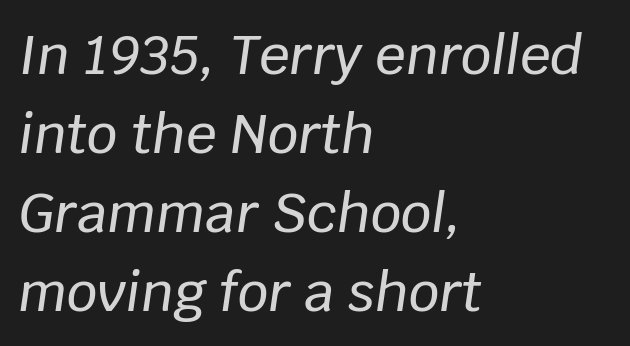
Q: Is the text italic (slanted)? A: Yes, it leans right by about 8 degrees.
Q: Is the text underlined? A: No.
Q: How is the paragraph aligned? A: Left-aligned.
Q: Is the spacing between letters normal or unusually wide? A: Normal.
Q: Is the spacing between lines tight, normal or loose? A: Normal.
Q: Width (condensed, normal, or wide)? A: Normal.
Q: Stroke contrast? A: Low.
Q: x-height? A: Large.
Q: Monospaced? A: No.
